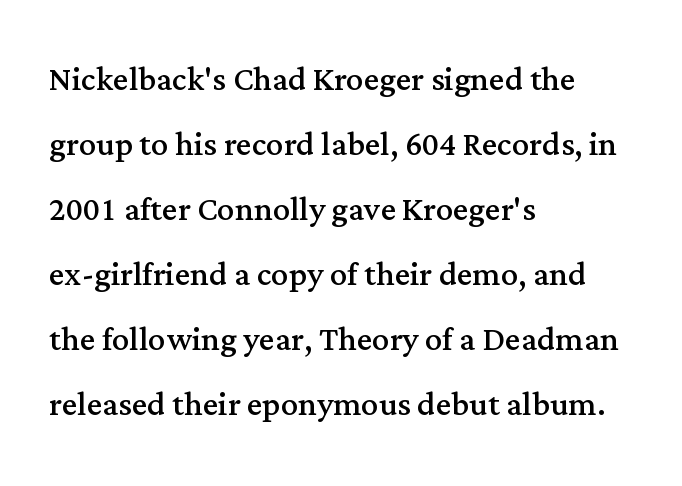
The image shows 43 px regular-weight serif type, upright; set left-aligned, normal line spacing (1.51x), normal letter spacing, not underlined; medium stroke contrast and a medium x-height.
